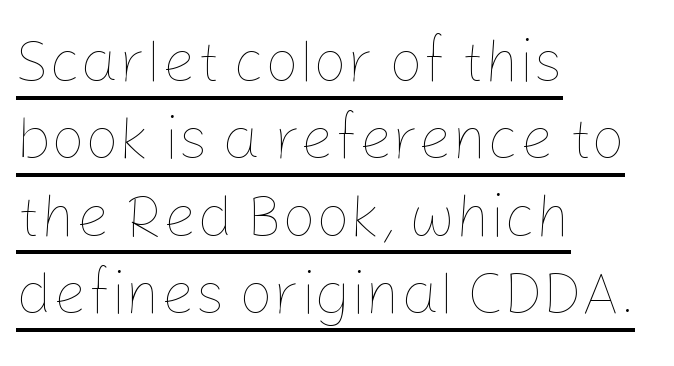
The image shows 60 px thin type, upright; set left-aligned, normal line spacing (1.29x), normal letter spacing, underlined; low stroke contrast and a medium x-height.
